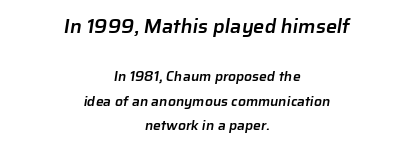
The image shows 20 px text type; set centered, line spacing 1.78x, normal letter spacing, not underlined; the first (top) block is 1.43x larger.
